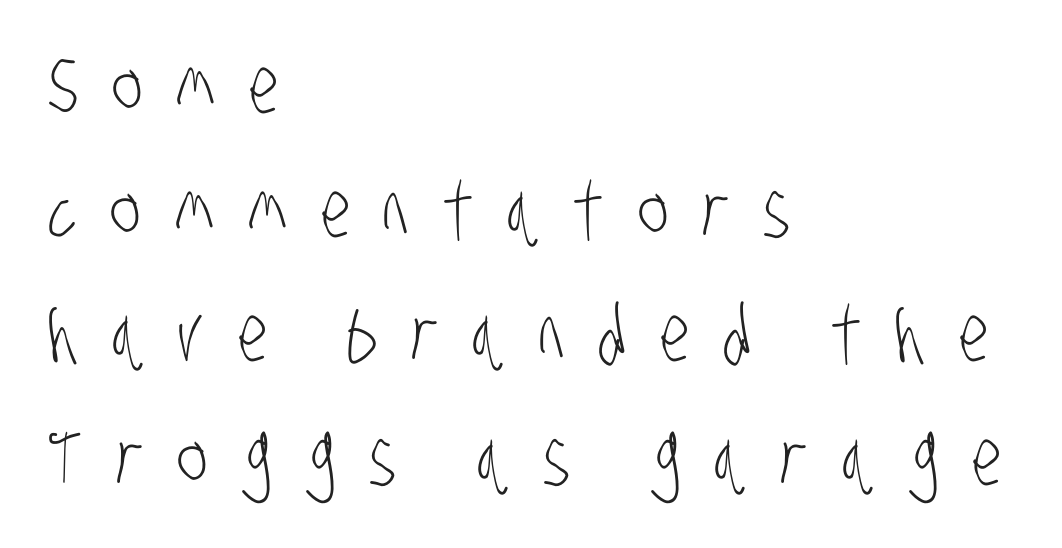
{"serif": "no", "bold": "no", "weight": "light", "width": "condensed", "stroke_contrast": "low", "x_height": "large", "monospaced": "no", "underline": "no", "align": "left", "line_spacing": "normal", "line_spacing_ratio": 1.59, "letter_spacing": "wide", "letter_spacing_em": 0.43, "glyph_px": 78}
